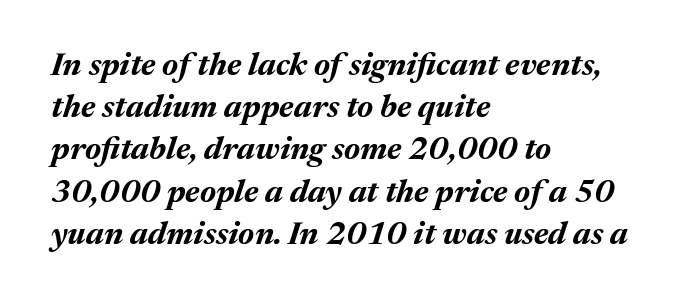
Q: Is the text bold? A: Yes.
Q: Is the text italic (slanted)? A: Yes, it leans right by about 17 degrees.
Q: Is the text underlined? A: No.
Q: How is the paragraph aligned? A: Left-aligned.
Q: Is the spacing between letters normal or unusually wide? A: Normal.
Q: Is the spacing between lines tight, normal or loose? A: Normal.
Q: Width (condensed, normal, or wide)? A: Normal.
Q: Stroke contrast? A: Medium.
Q: x-height? A: Medium.
Q: Monospaced? A: No.
